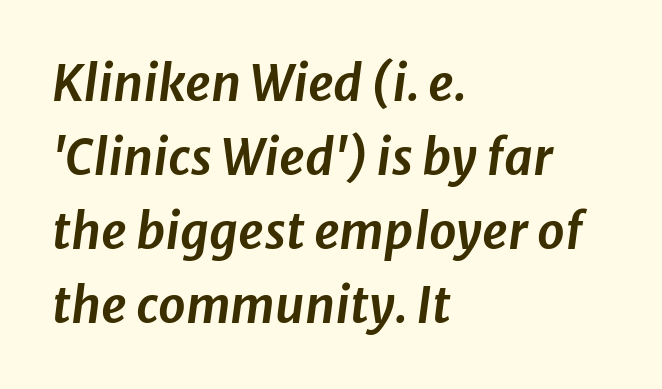
Q: Is the text italic (slanted)? A: Yes, it leans right by about 8 degrees.
Q: Is the text underlined? A: No.
Q: How is the paragraph aligned? A: Left-aligned.
Q: Is the spacing between letters normal or unusually wide? A: Normal.
Q: Is the spacing between lines tight, normal or loose? A: Normal.
Q: Width (condensed, normal, or wide)? A: Normal.
Q: Stroke contrast? A: Low.
Q: x-height? A: Medium.
Q: Monospaced? A: No.
